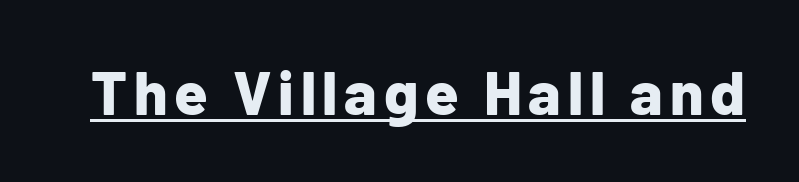
The image shows 61 px bold sans-serif type, upright; set underlined; low stroke contrast and a medium x-height.
